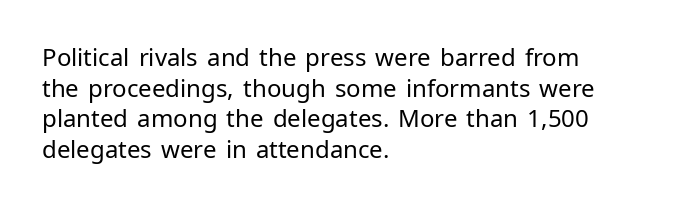
Q: Is the text bold? A: No.
Q: Is the text italic (slanted)? A: No, it is upright.
Q: Is the text underlined? A: No.
Q: How is the paragraph aligned? A: Left-aligned.
Q: Is the spacing between letters normal or unusually wide? A: Normal.
Q: Is the spacing between lines tight, normal or loose? A: Normal.
